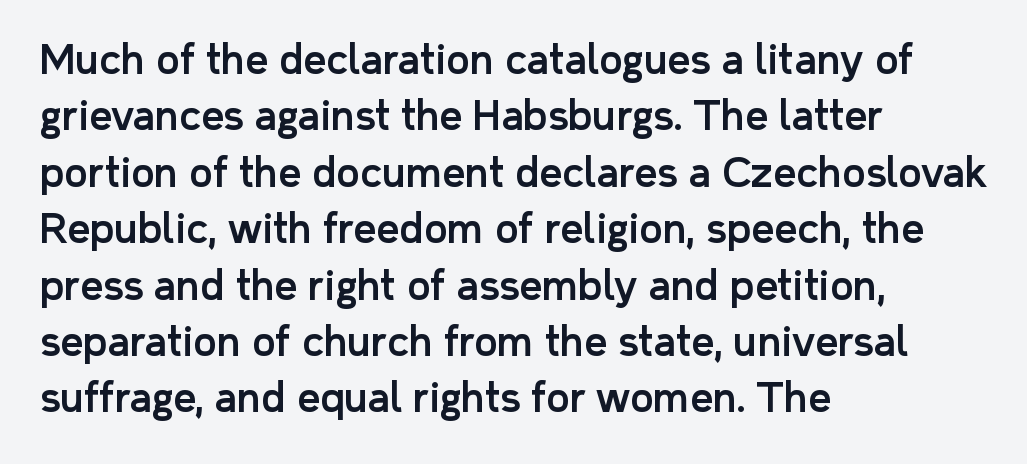
The zone under the glyphs is completely vacant. Baseline-to-baseline distance is the conventional proportion of letter height. A student would call this left alignment; a typographer would say flush left, rag right. Classification — sans serif. No italicization has been applied; the sample stays upright.
